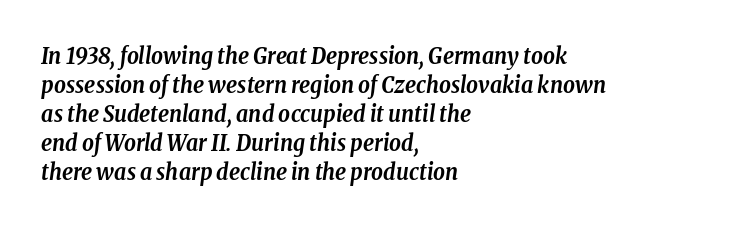
The image shows 23 px bold type, italic (leaning right); set left-aligned, normal line spacing (1.26x), normal letter spacing, not underlined.
